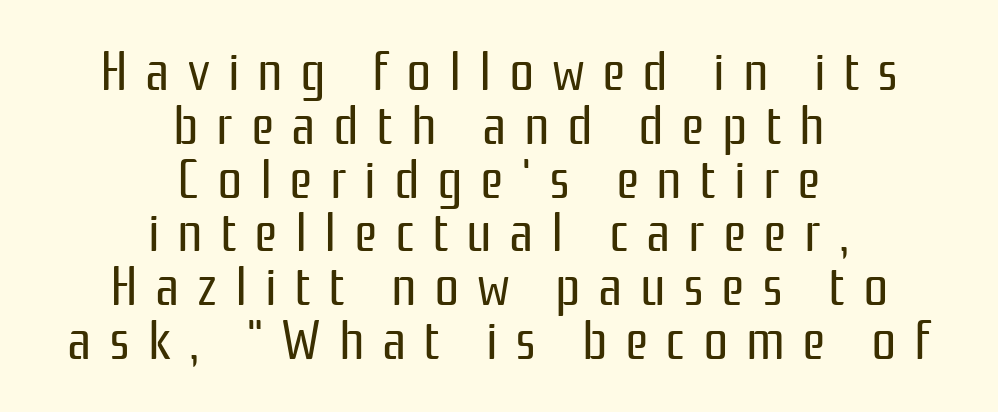
Any mark beneath the type? The region is blank. The font family rendered here belongs to the sans-serif group. These lines are centered, leaving both edges ragged. Quick note: not italic, upright. The face used here is proportionally spaced, like ordinary book or web type.
